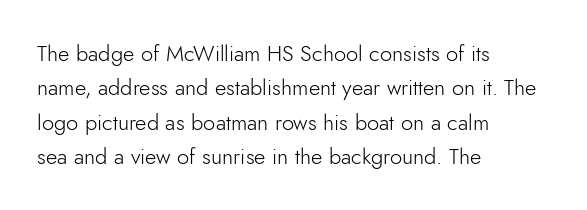
{"italic": "no", "bold": "no", "underline": "no", "align": "left", "line_spacing": "normal", "line_spacing_ratio": 1.56, "letter_spacing": "normal", "letter_spacing_em": 0.0, "glyph_px": 22}
